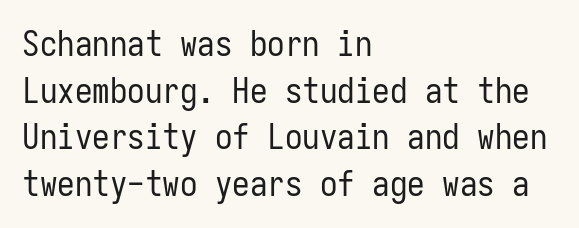
Q: Is the text bold? A: No.
Q: Is the text italic (slanted)? A: No, it is upright.
Q: Is the typeface a serif or a sans-serif typeface? A: Sans-serif.
Q: Is the text underlined? A: No.
Q: How is the paragraph aligned? A: Left-aligned.
Q: Is the spacing between letters normal or unusually wide? A: Normal.
Q: Is the spacing between lines tight, normal or loose? A: Normal.
Q: Width (condensed, normal, or wide)? A: Condensed.
Q: Stroke contrast? A: Low.
Q: x-height? A: Medium.
Q: Monospaced? A: Yes.
